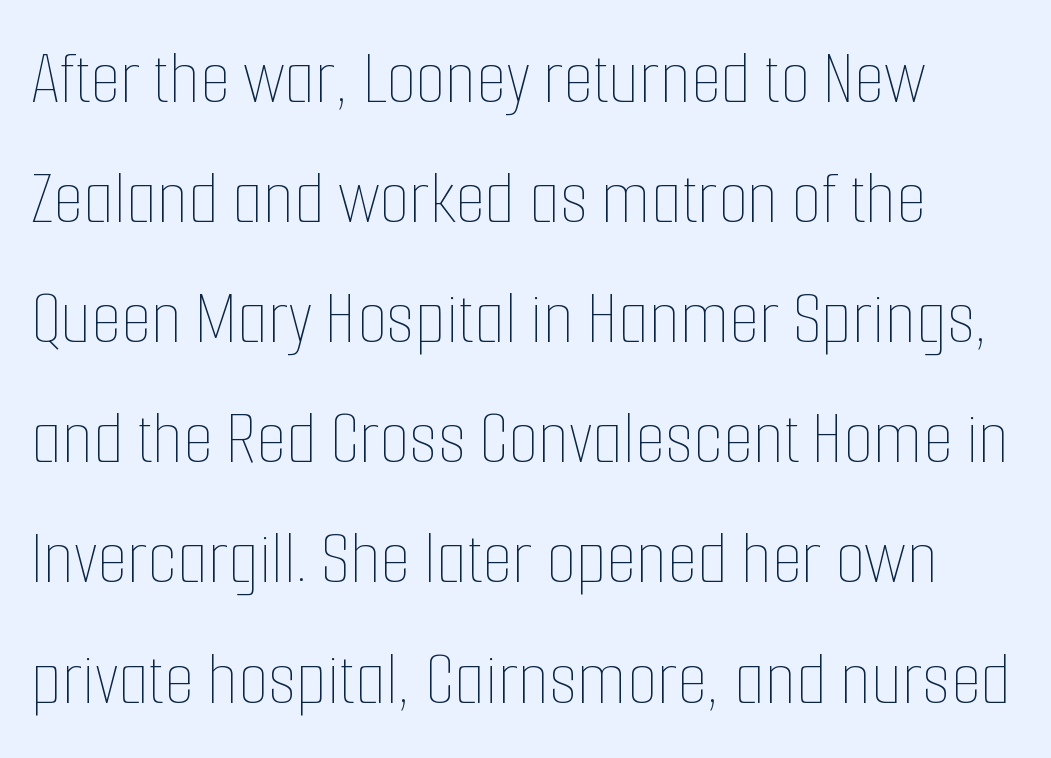
Q: Is the text bold? A: No.
Q: Is the text italic (slanted)? A: No, it is upright.
Q: Is the text underlined? A: No.
Q: Is the spacing between letters normal or unusually wide? A: Normal.
Q: Is the spacing between lines tight, normal or loose? A: Normal.
Q: Width (condensed, normal, or wide)? A: Condensed.
Q: Stroke contrast? A: Low.
Q: x-height? A: Medium.
Q: Monospaced? A: No.
